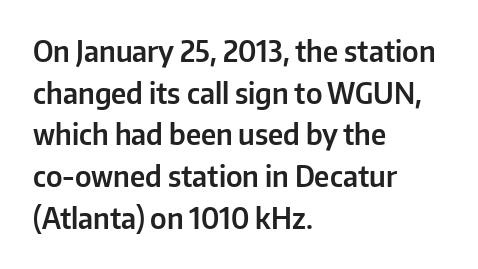
The image shows 28 px sans-serif type, upright; set left-aligned, normal line spacing (1.49x), normal letter spacing, not underlined; low stroke contrast and a medium x-height.
